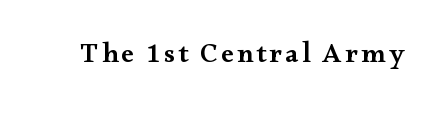
{"serif": "yes", "italic": "no", "bold": "semi", "weight": "semibold", "width": "wide", "stroke_contrast": "medium", "x_height": "small", "monospaced": "no", "underline": "no", "glyph_px": 28}
